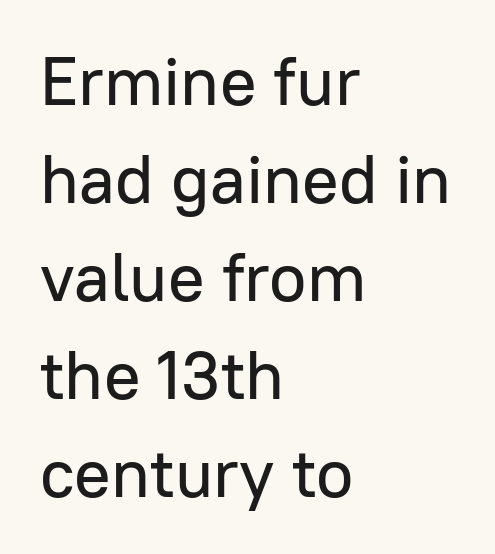
Q: Is the text italic (slanted)? A: No, it is upright.
Q: Is the typeface a serif or a sans-serif typeface? A: Sans-serif.
Q: Is the text underlined? A: No.
Q: How is the paragraph aligned? A: Left-aligned.
Q: Is the spacing between letters normal or unusually wide? A: Normal.
Q: Is the spacing between lines tight, normal or loose? A: Normal.
Q: Width (condensed, normal, or wide)? A: Normal.
Q: Stroke contrast? A: Low.
Q: x-height? A: Medium.
Q: Monospaced? A: No.
